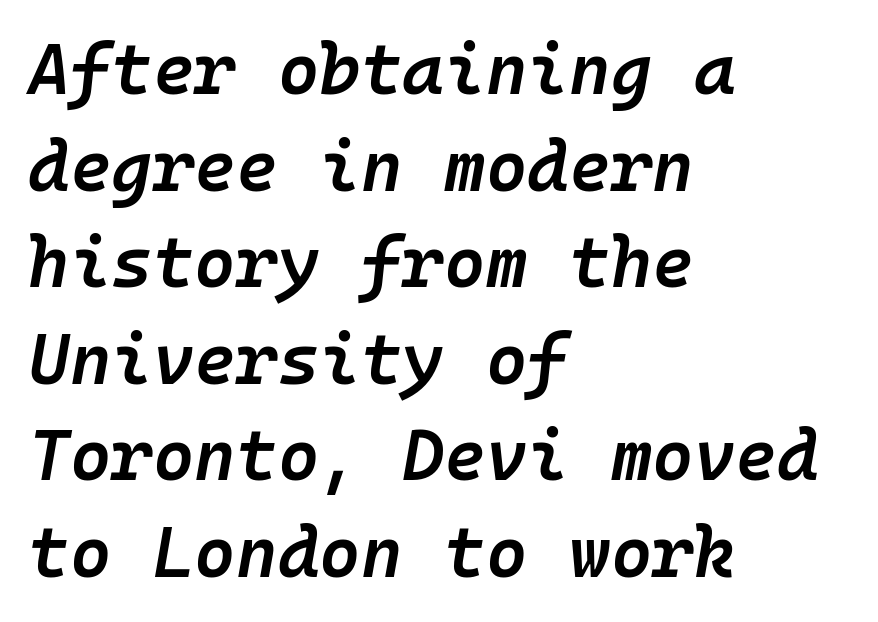
The image shows 71 px semibold type, italic (leaning right), monospaced; set left-aligned, normal line spacing (1.36x), normal letter spacing, not underlined; low stroke contrast and a medium x-height.
